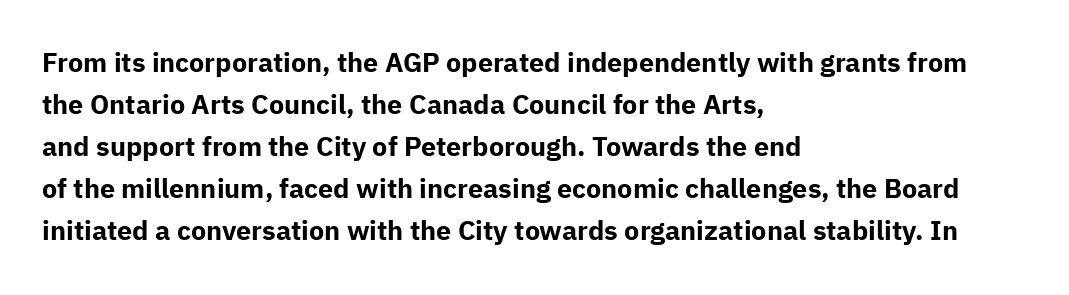
{"italic": "no", "bold": "yes", "underline": "no", "align": "left", "line_spacing": "normal", "line_spacing_ratio": 1.56, "letter_spacing": "normal", "letter_spacing_em": 0.0, "glyph_px": 27}
